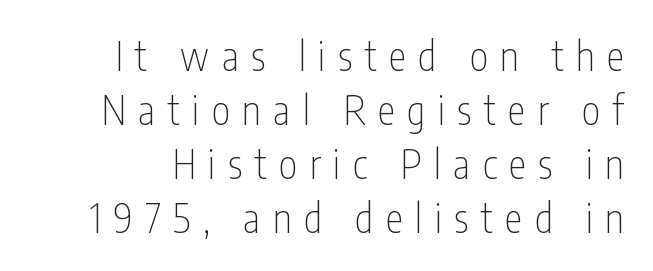
Baseline-to-baseline distance is the conventional proportion of letter height. Tracking value appears strongly positive — letters spread wide. You could not count columns in this text — the font is proportionally spaced. Look at the bottom of the vertical strokes: they stop flat, with no serifs. Designer's note — italics off, roman on.
